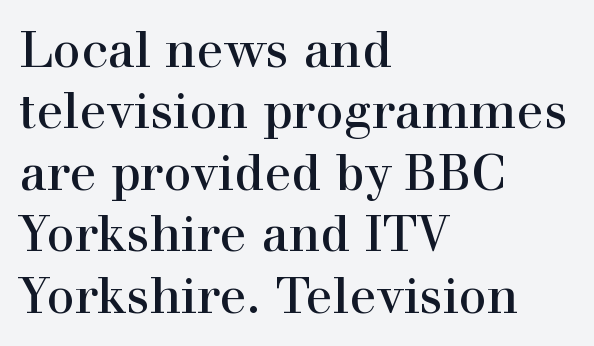
Q: Is the text italic (slanted)? A: No, it is upright.
Q: Is the typeface a serif or a sans-serif typeface? A: Serif.
Q: Is the text underlined? A: No.
Q: How is the paragraph aligned? A: Left-aligned.
Q: Is the spacing between letters normal or unusually wide? A: Normal.
Q: Width (condensed, normal, or wide)? A: Normal.
Q: x-height? A: Medium.
Q: Monospaced? A: No.
